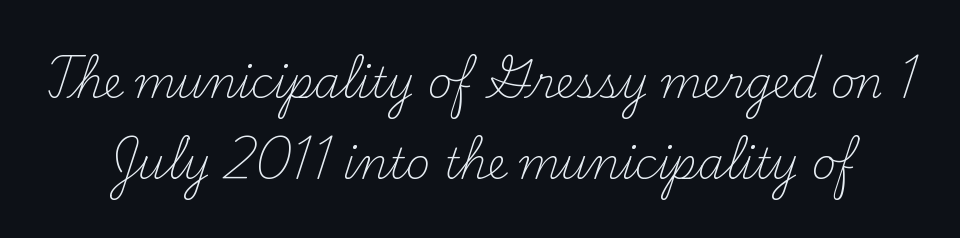
The image shows 42 px light type; set loose line spacing (1.93x), normal letter spacing, not underlined; medium stroke contrast and a small x-height.
